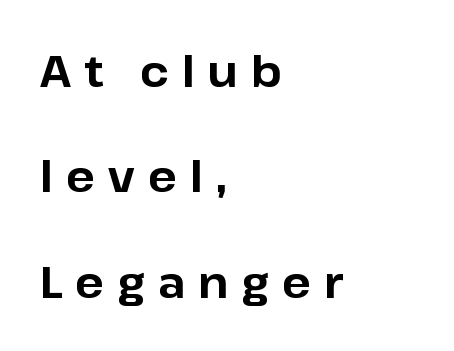
Q: Is the text bold? A: Yes.
Q: Is the text italic (slanted)? A: No, it is upright.
Q: Is the typeface a serif or a sans-serif typeface? A: Sans-serif.
Q: Is the text underlined? A: No.
Q: How is the paragraph aligned? A: Left-aligned.
Q: Is the spacing between letters normal or unusually wide? A: Unusually wide.
Q: Is the spacing between lines tight, normal or loose? A: Loose.
Q: Width (condensed, normal, or wide)? A: Normal.
Q: Stroke contrast? A: Low.
Q: x-height? A: Medium.
Q: Monospaced? A: No.
